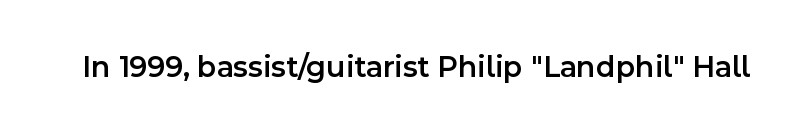
{"serif": "no", "italic": "no", "bold": "semi", "weight": "semibold", "width": "normal", "x_height": "medium", "monospaced": "no", "underline": "no", "letter_spacing": "normal", "letter_spacing_em": 0.0, "glyph_px": 31}
